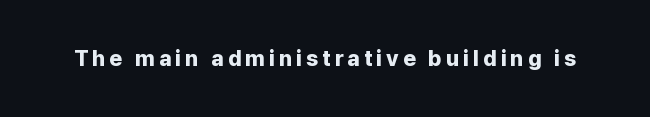
Q: Is the text bold? A: Yes.
Q: Is the text italic (slanted)? A: No, it is upright.
Q: Is the text underlined? A: No.
